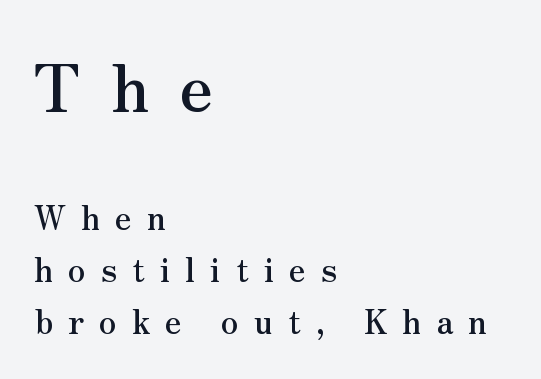
{"serif": "yes", "italic": "no", "width": "normal", "stroke_contrast": "medium", "x_height": "small", "monospaced": "no", "underline": "no", "align": "left", "line_spacing": "normal", "line_spacing_ratio": 1.58, "letter_spacing": "wide", "letter_spacing_em": 0.45, "larger_block": "first", "size_ratio": 2.0, "glyph_px": 66}
